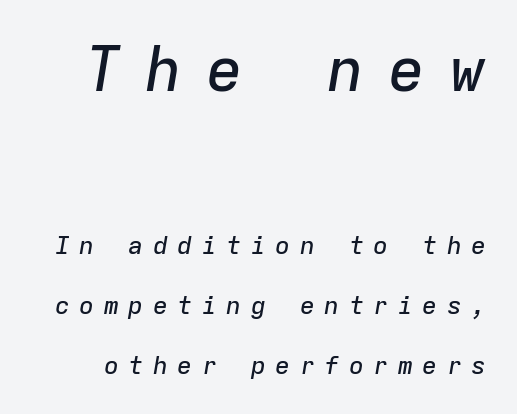
{"italic": "yes", "lean": "right", "slant_degrees": 9, "width": "normal", "stroke_contrast": "low", "x_height": "medium", "monospaced": "yes", "underline": "no", "line_spacing": "loose", "line_spacing_ratio": 2.4, "letter_spacing": "wide", "letter_spacing_em": 0.38, "larger_block": "first", "size_ratio": 2.48, "glyph_px": 62}
